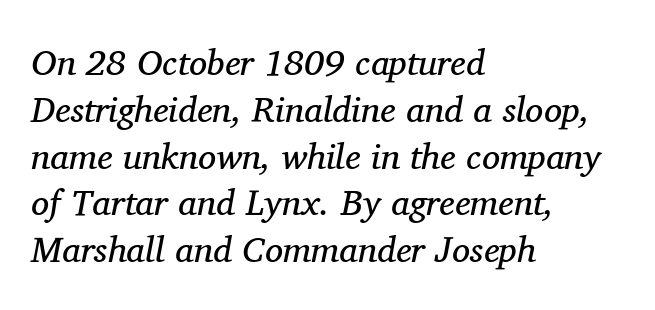
Character widths vary here, with narrow letters taking less room than wide ones. The lines are quadded left. The letters carry serifs — small finishing strokes at the ends of their stems. Short note: letters normally spaced. The rows are spaced the way most documents space them.
